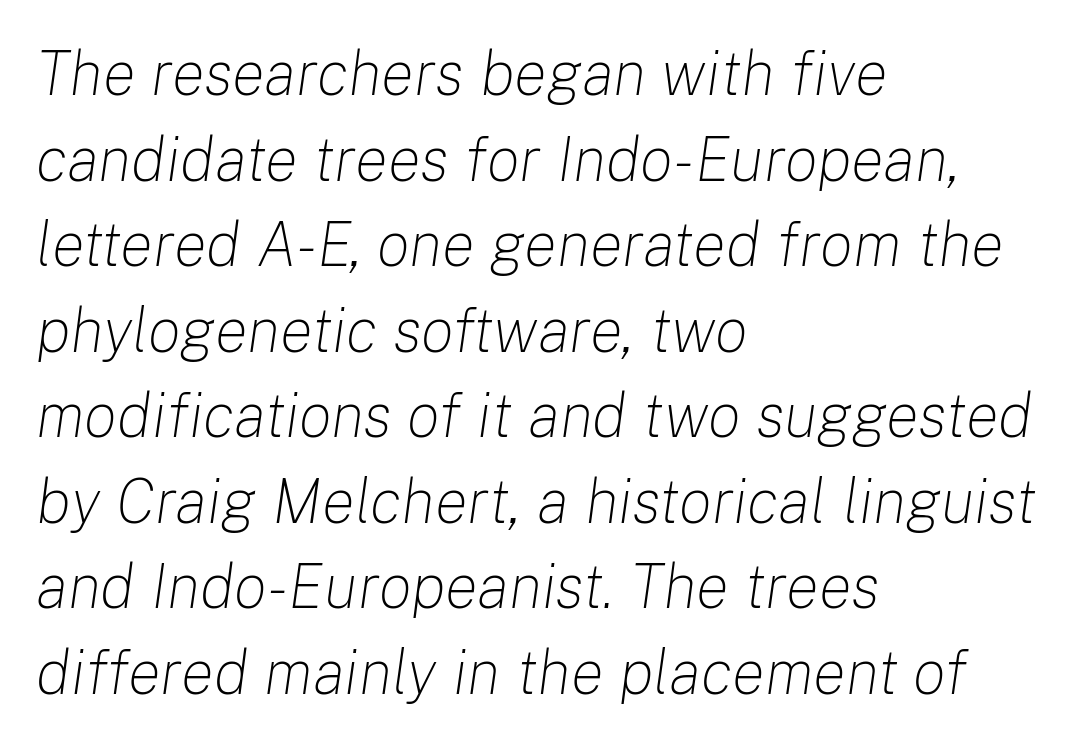
Q: Is the text bold? A: No.
Q: Is the text italic (slanted)? A: Yes, it leans right by about 8 degrees.
Q: Is the text underlined? A: No.
Q: How is the paragraph aligned? A: Left-aligned.
Q: Is the spacing between letters normal or unusually wide? A: Normal.
Q: Is the spacing between lines tight, normal or loose? A: Normal.
Q: Width (condensed, normal, or wide)? A: Normal.
Q: Stroke contrast? A: Low.
Q: x-height? A: Medium.
Q: Monospaced? A: No.
